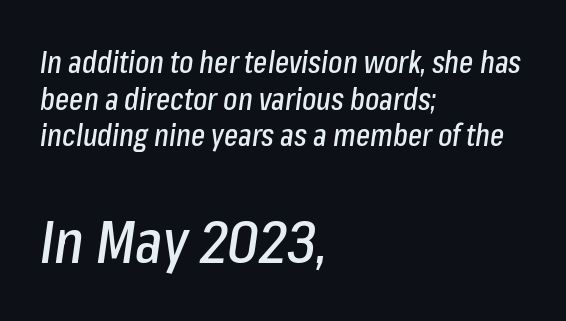
Q: Is the text italic (slanted)? A: Yes, it leans right by about 8 degrees.
Q: Is the text underlined? A: No.
Q: How is the paragraph aligned? A: Left-aligned.
Q: Is the spacing between letters normal or unusually wide? A: Normal.
Q: Which block of text is set in a larger size, the first (top) or the second (bottom)? A: The second (bottom) one.
Q: Width (condensed, normal, or wide)? A: Condensed.
Q: Stroke contrast? A: Low.
Q: x-height? A: Medium.
Q: Monospaced? A: No.
